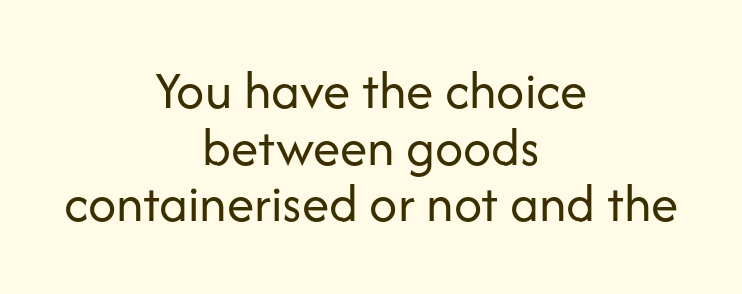
The image shows 55 px regular-weight sans-serif type, upright; set centered, tight line spacing (1.03x), normal letter spacing, not underlined; low stroke contrast and a medium x-height.
